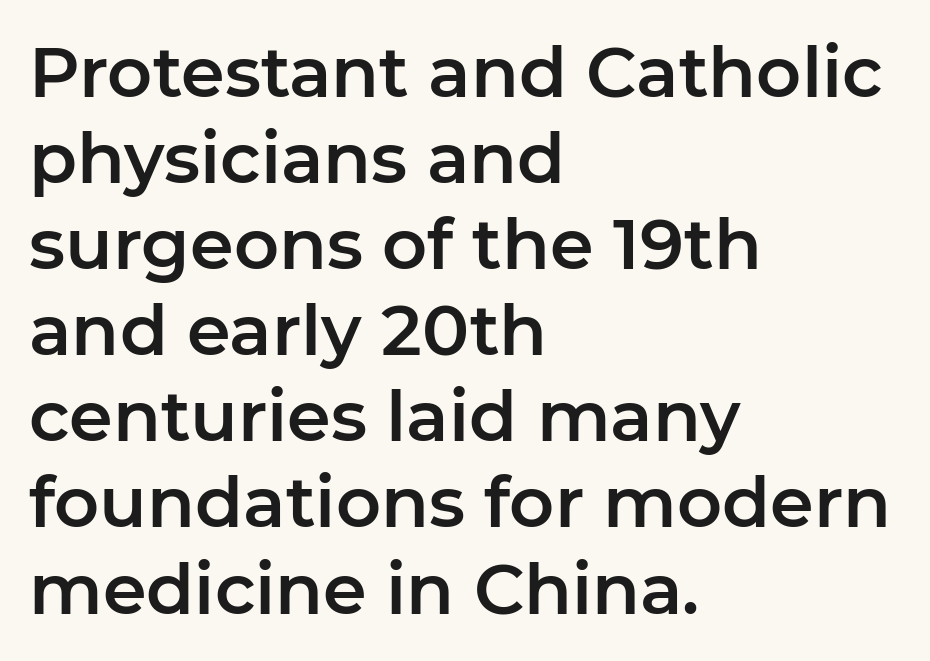
{"serif": "no", "italic": "no", "width": "normal", "stroke_contrast": "low", "x_height": "medium", "monospaced": "no", "underline": "no", "align": "left", "line_spacing_ratio": 1.23, "letter_spacing": "normal", "letter_spacing_em": 0.0, "glyph_px": 70}
